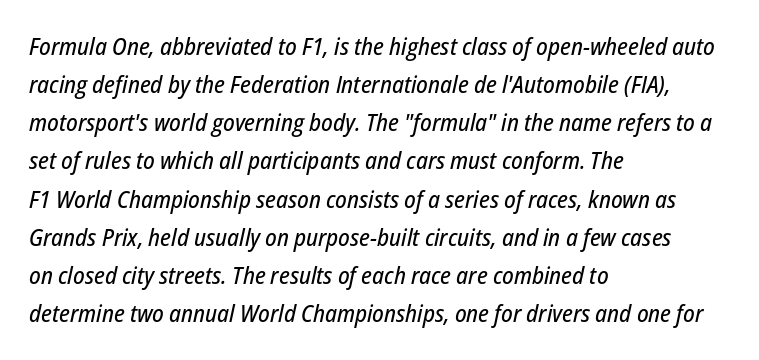
Underline: absent. Line beginnings align vertically; line endings do not. The face used here is rendered with its standard letterfit. This block has exactly the height ordinary leading produces. Is the type slanted? Yes — the strokes lean at a clear angle.
